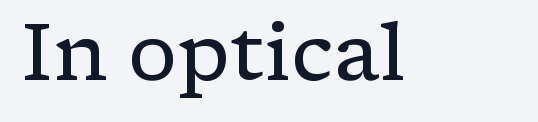
The image shows 79 px regular-weight, wide serif type, upright; set normal letter spacing, not underlined; low stroke contrast and a medium x-height.
